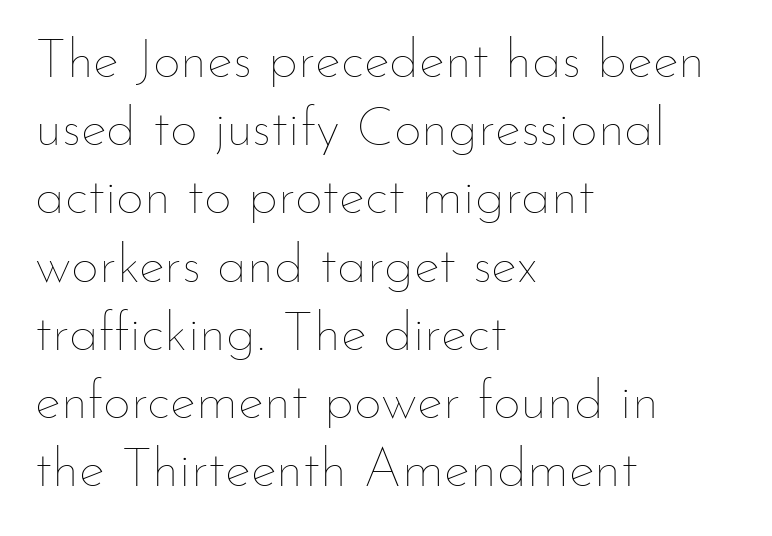
Q: Is the text bold? A: No.
Q: Is the text italic (slanted)? A: No, it is upright.
Q: Is the text underlined? A: No.
Q: How is the paragraph aligned? A: Left-aligned.
Q: Is the spacing between letters normal or unusually wide? A: Normal.
Q: Width (condensed, normal, or wide)? A: Normal.
Q: Stroke contrast? A: Low.
Q: x-height? A: Small.
Q: Monospaced? A: No.
